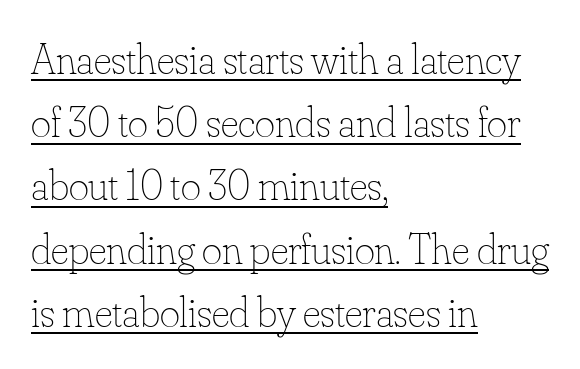
The image shows 43 px thin type, upright; set left-aligned, normal line spacing (1.47x), normal letter spacing, underlined; low stroke contrast and a small x-height.
